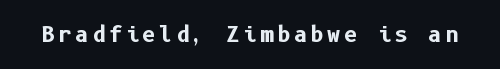
{"italic": "no", "bold": "yes", "underline": "no", "glyph_px": 21}
